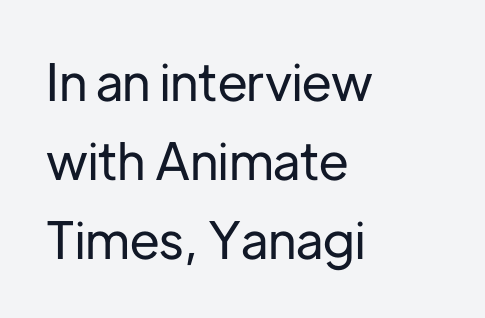
Q: Is the text italic (slanted)? A: No, it is upright.
Q: Is the typeface a serif or a sans-serif typeface? A: Sans-serif.
Q: Is the text underlined? A: No.
Q: How is the paragraph aligned? A: Left-aligned.
Q: Is the spacing between letters normal or unusually wide? A: Normal.
Q: Is the spacing between lines tight, normal or loose? A: Normal.
Q: Width (condensed, normal, or wide)? A: Normal.
Q: Stroke contrast? A: Low.
Q: x-height? A: Medium.
Q: Monospaced? A: No.
